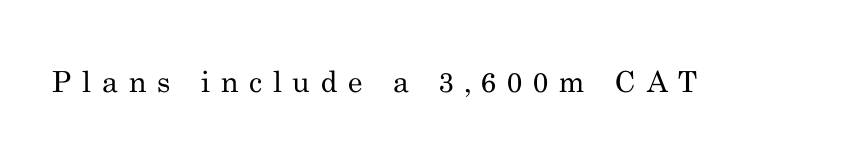
The image shows 29 px regular-weight serif type, upright; set unusually wide letter spacing (+0.37 em), not underlined; medium stroke contrast and a small x-height.
